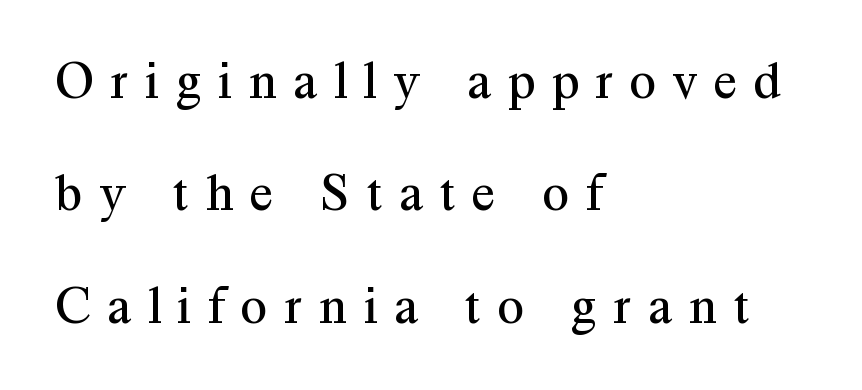
The image shows 54 px regular-weight serif type, upright; set left-aligned, loose line spacing (2.08x), unusually wide letter spacing (+0.31 em), not underlined; medium stroke contrast and a medium x-height.
